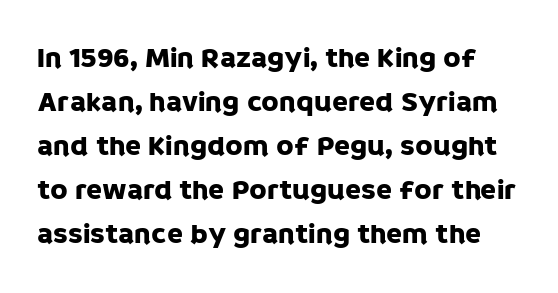
The image shows 29 px sans-serif type, upright; set normal line spacing (1.52x), normal letter spacing, not underlined; low stroke contrast and a large x-height.
